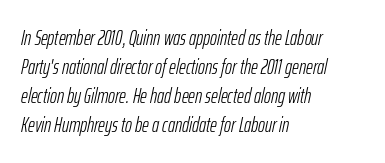
Q: Is the text bold? A: No.
Q: Is the text italic (slanted)? A: Yes, it leans right by about 12 degrees.
Q: Is the text underlined? A: No.
Q: How is the paragraph aligned? A: Left-aligned.
Q: Is the spacing between letters normal or unusually wide? A: Normal.
Q: Is the spacing between lines tight, normal or loose? A: Normal.
